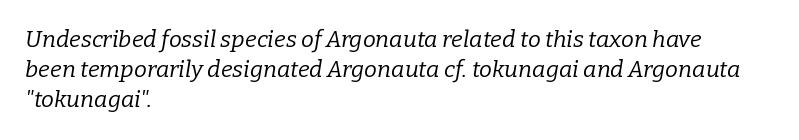
{"italic": "yes", "lean": "right", "slant_degrees": 9, "bold": "no", "underline": "no", "align": "left", "line_spacing": "normal", "line_spacing_ratio": 1.31, "letter_spacing": "normal", "letter_spacing_em": 0.0, "glyph_px": 23}
